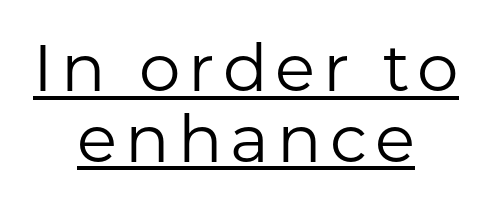
{"serif": "no", "italic": "no", "bold": "no", "weight": "regular", "width": "normal", "stroke_contrast": "low", "x_height": "medium", "monospaced": "no", "underline": "yes", "align": "center", "line_spacing": "tight", "line_spacing_ratio": 1.07, "glyph_px": 66}
